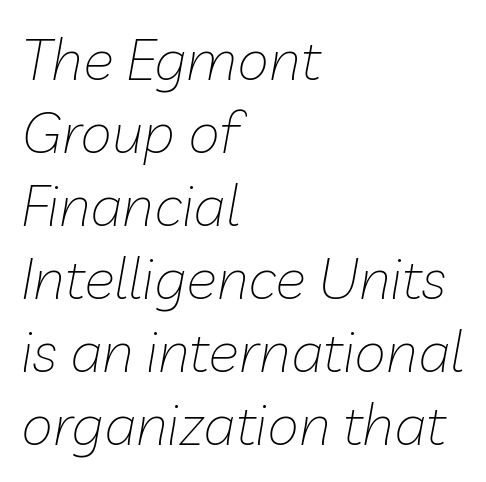
{"italic": "yes", "lean": "right", "slant_degrees": 10, "bold": "no", "weight": "thin", "width": "normal", "stroke_contrast": "low", "x_height": "medium", "monospaced": "no", "underline": "no", "align": "left", "line_spacing": "normal", "line_spacing_ratio": 1.26, "letter_spacing": "normal", "letter_spacing_em": 0.0, "glyph_px": 58}
